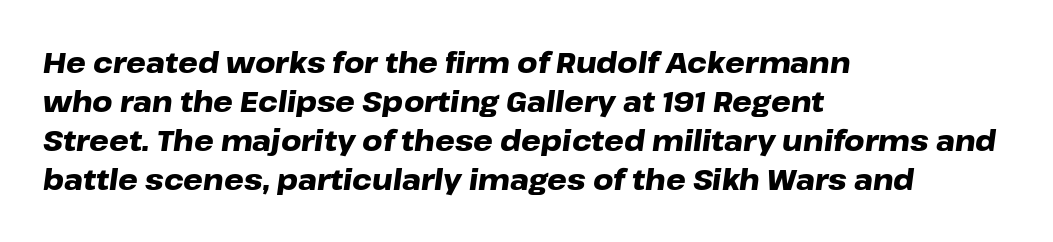
The image shows 28 px heavy, wide type, italic (leaning right); set left-aligned, normal line spacing (1.39x), normal letter spacing, not underlined; low stroke contrast and a medium x-height.
